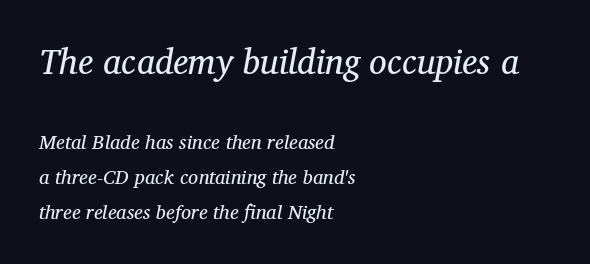
The image shows 35 px regular-weight serif type, italic (leaning right); set left-aligned, line spacing 1.76x, normal letter spacing, not underlined; the first (top) block is 1.75x larger; medium stroke contrast and a medium x-height.
